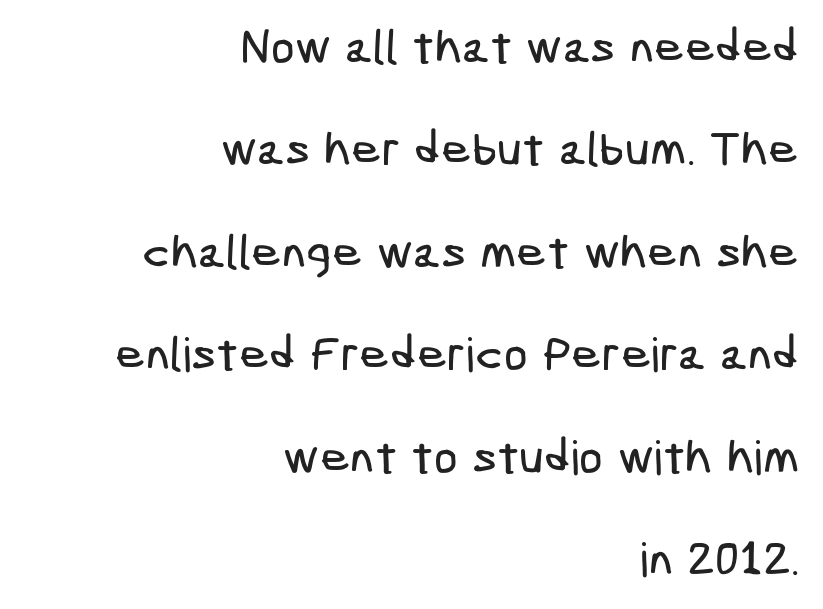
{"serif": "no", "width": "condensed", "stroke_contrast": "low", "x_height": "medium", "underline": "no", "align": "right", "line_spacing": "loose", "line_spacing_ratio": 2.18, "letter_spacing": "normal", "letter_spacing_em": 0.0, "glyph_px": 47}
